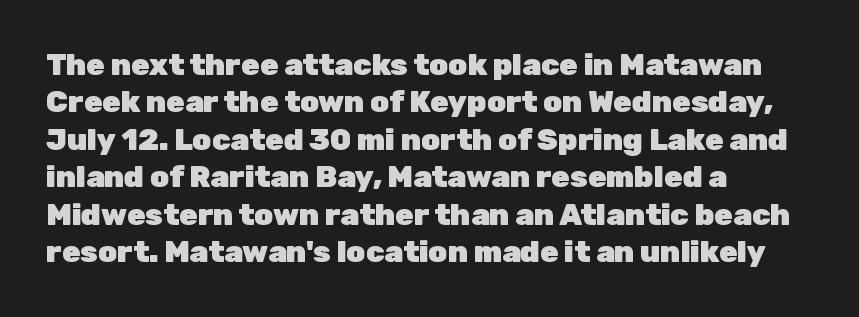
The image shows 30 px heavy sans-serif type, upright; set left-aligned, normal line spacing (1.25x), normal letter spacing, not underlined; low stroke contrast and a medium x-height.
